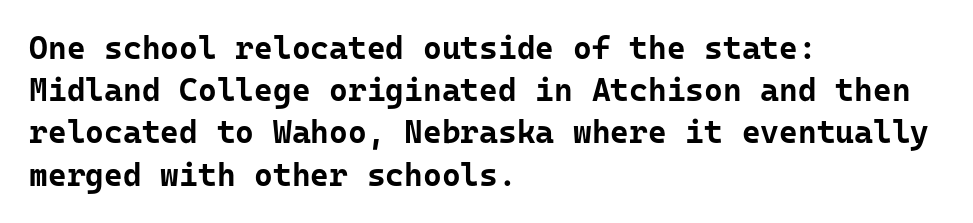
Q: Is the text bold? A: Yes.
Q: Is the text italic (slanted)? A: No, it is upright.
Q: Is the typeface a serif or a sans-serif typeface? A: Sans-serif.
Q: Is the text underlined? A: No.
Q: How is the paragraph aligned? A: Left-aligned.
Q: Is the spacing between letters normal or unusually wide? A: Normal.
Q: Is the spacing between lines tight, normal or loose? A: Normal.
Q: Width (condensed, normal, or wide)? A: Normal.
Q: Stroke contrast? A: Low.
Q: x-height? A: Medium.
